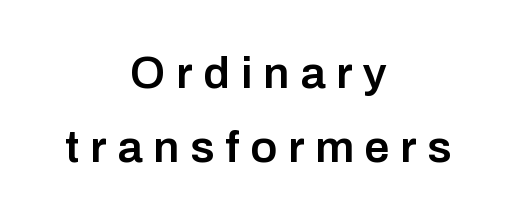
{"serif": "no", "italic": "no", "bold": "semi", "weight": "semibold", "width": "normal", "stroke_contrast": "low", "x_height": "medium", "monospaced": "no", "underline": "no", "align": "center", "line_spacing": "normal", "line_spacing_ratio": 1.65, "letter_spacing": "wide", "letter_spacing_em": 0.24, "glyph_px": 45}
